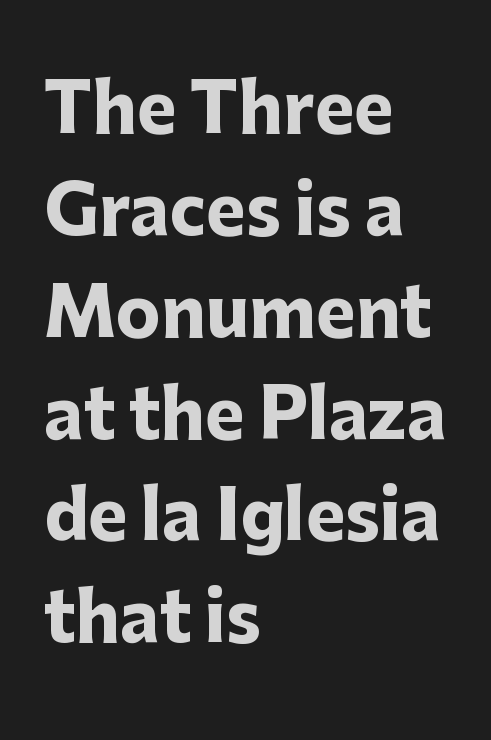
Q: Is the text bold? A: Yes.
Q: Is the text italic (slanted)? A: No, it is upright.
Q: Is the typeface a serif or a sans-serif typeface? A: Sans-serif.
Q: Is the text underlined? A: No.
Q: How is the paragraph aligned? A: Left-aligned.
Q: Is the spacing between letters normal or unusually wide? A: Normal.
Q: Is the spacing between lines tight, normal or loose? A: Normal.
Q: Width (condensed, normal, or wide)? A: Normal.
Q: Stroke contrast? A: Low.
Q: x-height? A: Medium.
Q: Monospaced? A: No.
